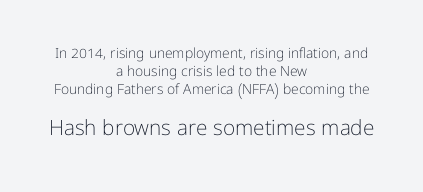
This sample uses plain, unmodified letter spacing. The space beneath each line is pristine and unruled. Leftover space on each line is divided equally before and after the words. Nope, not italic — everything's standing straight. Weight: not bold — regular or lighter. Does the bottom block carry the larger type? Yes, it does.
